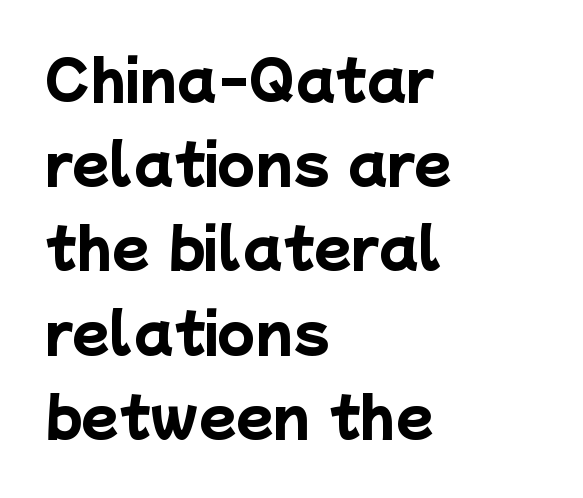
Honestly, there is no underline to notice here at all. The typesetter chose a ragged-right arrangement here. Proportional: the letters do not fall into vertical columns. Observe the absence of serifs on each vertical stroke in this sample. What's the leading like? Ordinary, nothing unusual.
